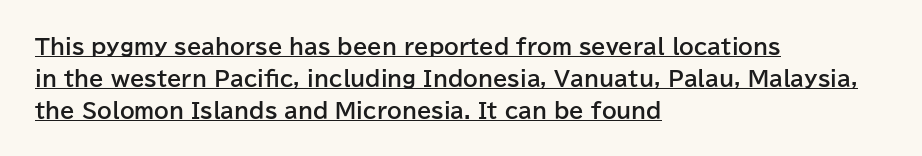
Compared with undecorated copy, this sample adds a rule below the words. This rendering uses left alignment, leaving the right contour irregular. Pretty heavy lettering here — definitely bold. Inter-character spacing is left at the font's built-in metrics. Vertical spacing — default.
